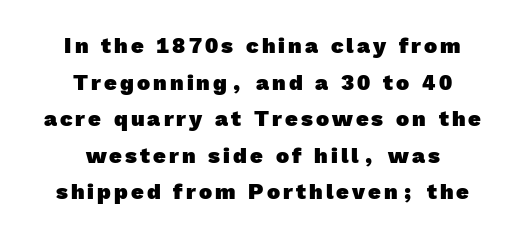
Q: Is the text bold? A: Yes.
Q: Is the text underlined? A: No.
Q: How is the paragraph aligned? A: Centered.
Q: Is the spacing between lines tight, normal or loose? A: Normal.
